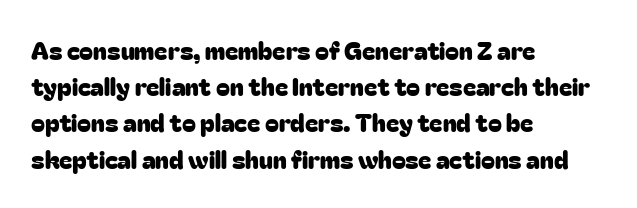
Q: Is the text italic (slanted)? A: No, it is upright.
Q: Is the text underlined? A: No.
Q: How is the paragraph aligned? A: Left-aligned.
Q: Is the spacing between letters normal or unusually wide? A: Normal.
Q: Is the spacing between lines tight, normal or loose? A: Normal.
